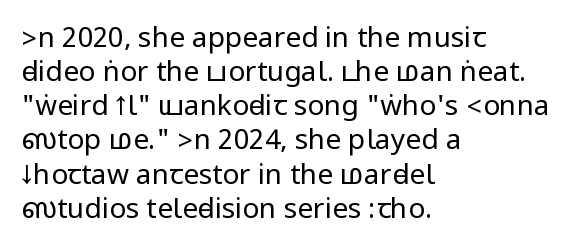
{"serif": "no", "italic": "no", "bold": "no", "weight": "regular", "width": "condensed", "stroke_contrast": "low", "underline": "no", "align": "left", "line_spacing_ratio": 1.22, "letter_spacing": "normal", "letter_spacing_em": 0.0, "glyph_px": 28}
